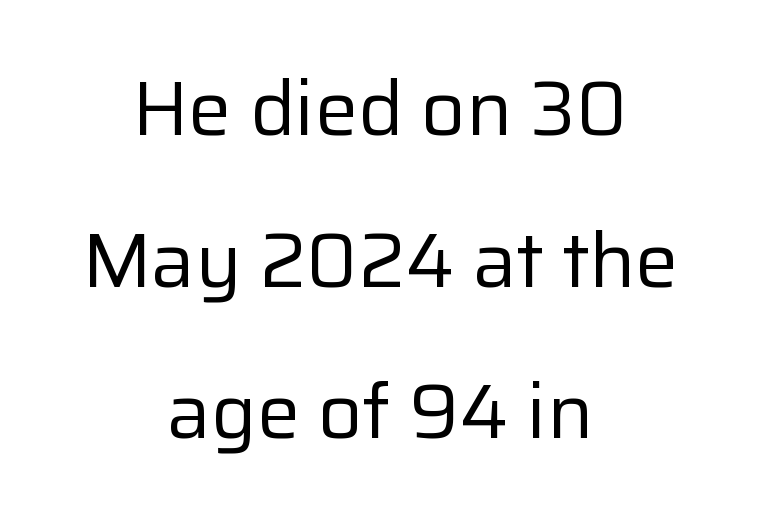
Q: Is the text bold? A: No.
Q: Is the text italic (slanted)? A: No, it is upright.
Q: Is the typeface a serif or a sans-serif typeface? A: Sans-serif.
Q: Is the text underlined? A: No.
Q: How is the paragraph aligned? A: Centered.
Q: Is the spacing between letters normal or unusually wide? A: Normal.
Q: Is the spacing between lines tight, normal or loose? A: Loose.
Q: Width (condensed, normal, or wide)? A: Normal.
Q: Stroke contrast? A: Low.
Q: x-height? A: Medium.
Q: Monospaced? A: No.
